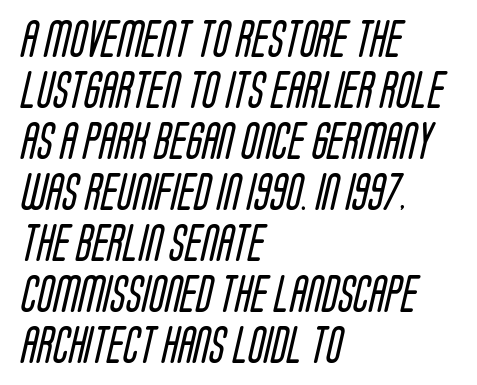
{"serif": "no", "bold": "no", "weight": "regular", "width": "condensed", "stroke_contrast": "low", "x_height": "large", "monospaced": "no", "underline": "no", "align": "left", "line_spacing": "normal", "line_spacing_ratio": 1.38, "letter_spacing": "normal", "letter_spacing_em": 0.0, "glyph_px": 37}
